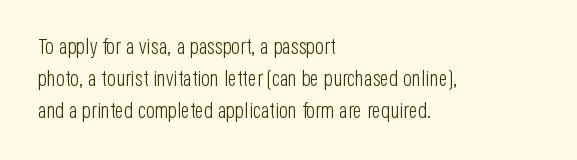
Q: Is the text bold? A: No.
Q: Is the text italic (slanted)? A: No, it is upright.
Q: Is the text underlined? A: No.
Q: How is the paragraph aligned? A: Left-aligned.
Q: Is the spacing between letters normal or unusually wide? A: Normal.
Q: Is the spacing between lines tight, normal or loose? A: Normal.
